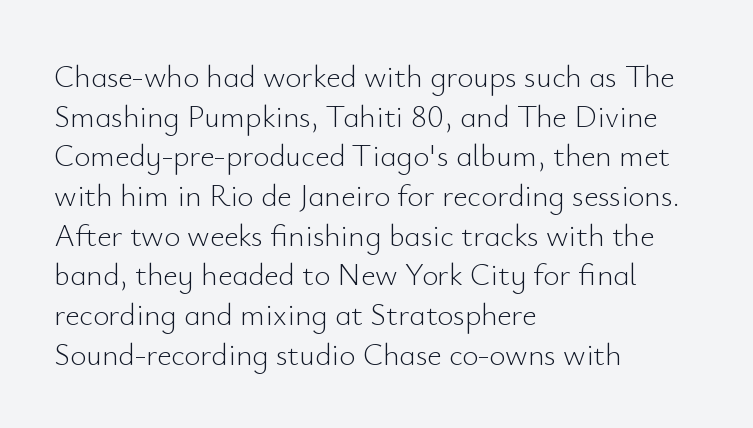
The image shows 31 px light sans-serif type, upright; set left-aligned, normal line spacing (1.28x), normal letter spacing, not underlined; low stroke contrast and a small x-height.
